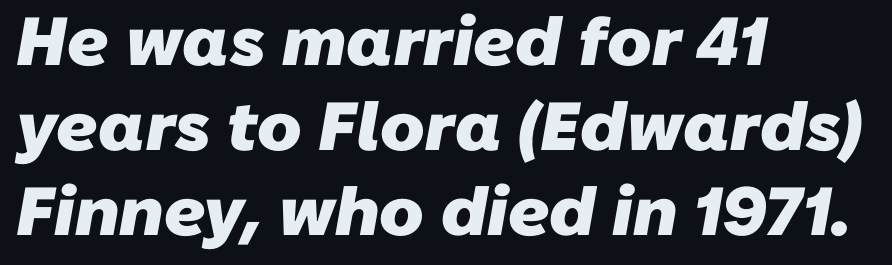
{"serif": "no", "bold": "yes", "weight": "heavy", "width": "normal", "stroke_contrast": "low", "x_height": "medium", "monospaced": "no", "underline": "no", "align": "left", "line_spacing": "normal", "line_spacing_ratio": 1.25, "letter_spacing": "normal", "letter_spacing_em": 0.0, "glyph_px": 68}
